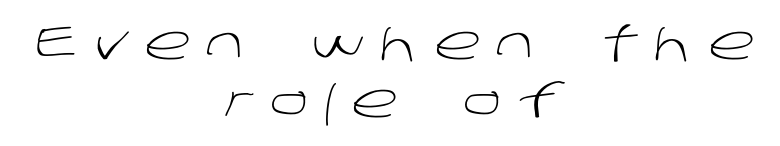
The passage is arranged like a title page — every line centered. The specimen omits any rule beneath the text block's lines. Each letter keeps its own natural width here, so spacing adapts to shape. The letters look calm and open, with moderate or lighter stems. The characters display no serif detailing; their extremities are plain.
